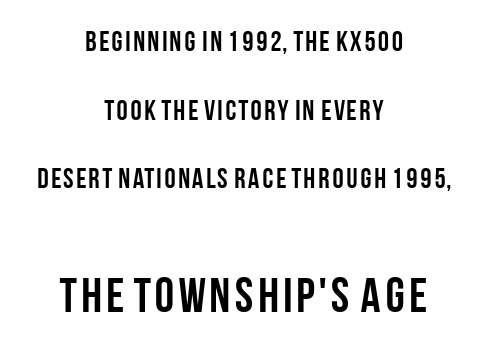
Q: Is the text bold? A: Yes.
Q: Is the text italic (slanted)? A: No, it is upright.
Q: Is the typeface a serif or a sans-serif typeface? A: Sans-serif.
Q: Is the text underlined? A: No.
Q: How is the paragraph aligned? A: Centered.
Q: Is the spacing between letters normal or unusually wide? A: Normal.
Q: Is the spacing between lines tight, normal or loose? A: Loose.
Q: Which block of text is set in a larger size, the first (top) or the second (bottom)? A: The second (bottom) one.
Q: Width (condensed, normal, or wide)? A: Condensed.
Q: Stroke contrast? A: Low.
Q: x-height? A: Large.
Q: Monospaced? A: No.
